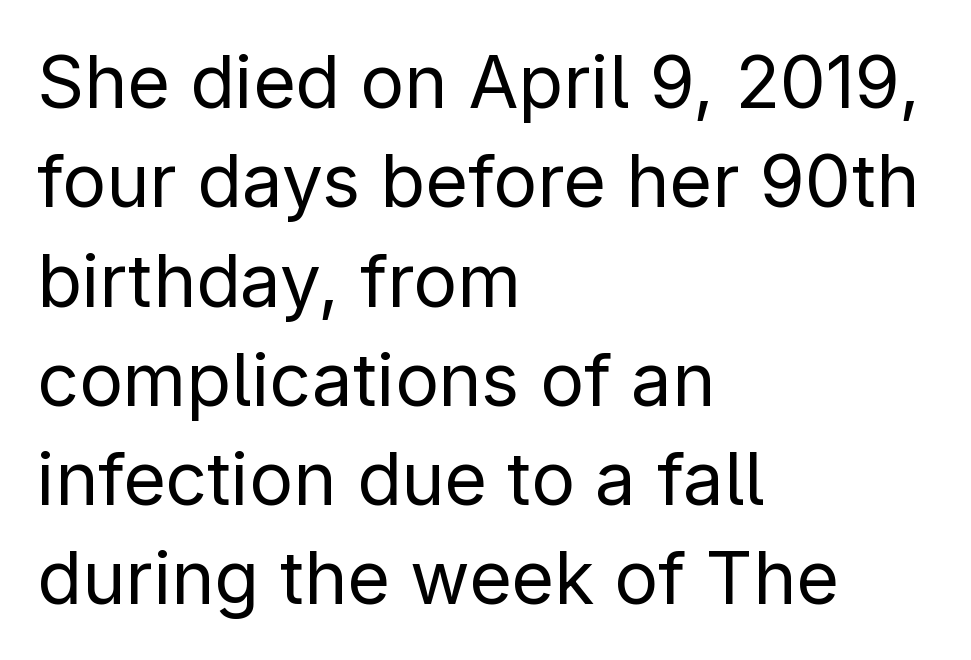
Q: Is the text bold? A: No.
Q: Is the text italic (slanted)? A: No, it is upright.
Q: Is the typeface a serif or a sans-serif typeface? A: Sans-serif.
Q: Is the text underlined? A: No.
Q: How is the paragraph aligned? A: Left-aligned.
Q: Is the spacing between letters normal or unusually wide? A: Normal.
Q: Is the spacing between lines tight, normal or loose? A: Normal.
Q: Width (condensed, normal, or wide)? A: Normal.
Q: Stroke contrast? A: Low.
Q: x-height? A: Medium.
Q: Monospaced? A: No.
